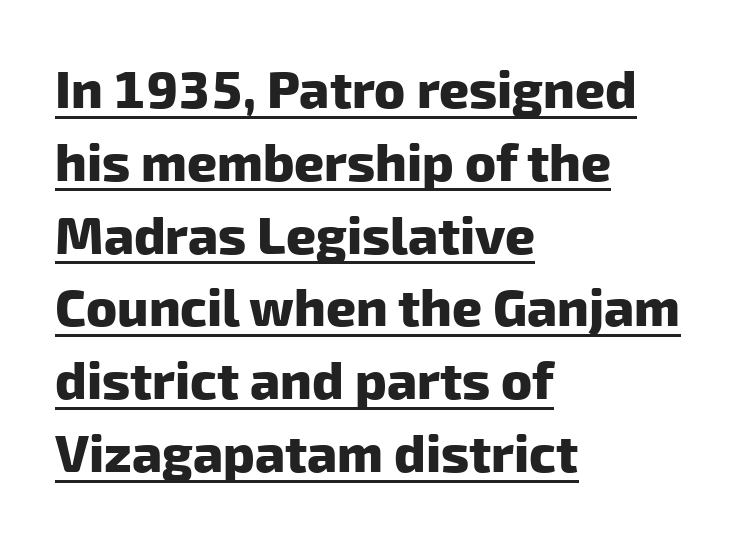
Q: Is the text bold? A: Yes.
Q: Is the typeface a serif or a sans-serif typeface? A: Sans-serif.
Q: Is the text underlined? A: Yes.
Q: How is the paragraph aligned? A: Left-aligned.
Q: Is the spacing between letters normal or unusually wide? A: Normal.
Q: Is the spacing between lines tight, normal or loose? A: Normal.
Q: Width (condensed, normal, or wide)? A: Normal.
Q: Stroke contrast? A: Low.
Q: x-height? A: Medium.
Q: Monospaced? A: No.
